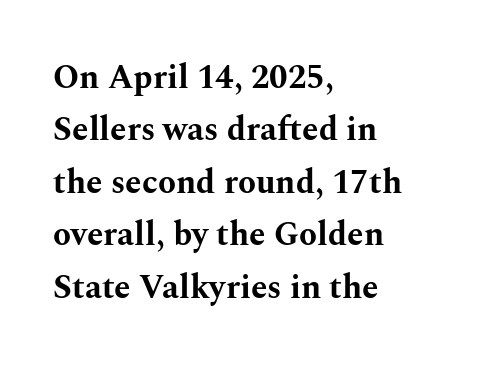
The image shows 33 px bold, wide serif type, upright; set left-aligned, normal line spacing (1.59x), normal letter spacing, not underlined; medium stroke contrast and a medium x-height.
